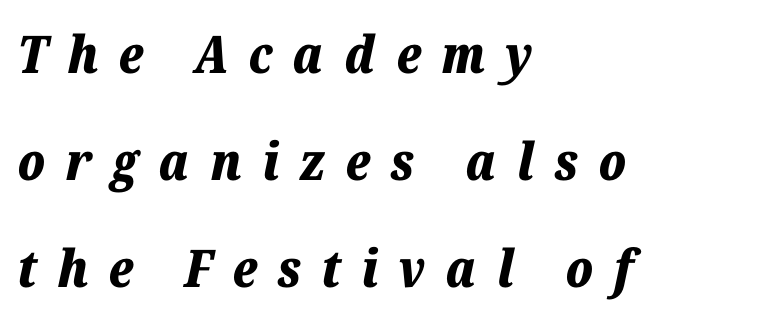
Q: Is the text bold? A: Yes.
Q: Is the text italic (slanted)? A: Yes, it leans right by about 12 degrees.
Q: Is the text underlined? A: No.
Q: How is the paragraph aligned? A: Left-aligned.
Q: Is the spacing between letters normal or unusually wide? A: Unusually wide.
Q: Is the spacing between lines tight, normal or loose? A: Loose.
Q: Width (condensed, normal, or wide)? A: Normal.
Q: Stroke contrast? A: Low.
Q: x-height? A: Medium.
Q: Monospaced? A: No.
